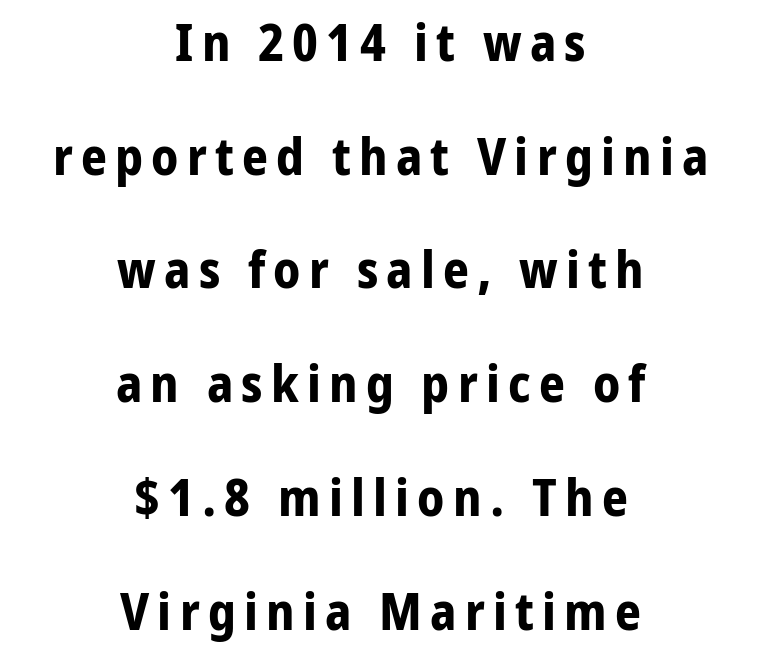
The image shows 51 px bold sans-serif type, upright; set centered, loose line spacing (2.23x), not underlined; low stroke contrast and a medium x-height.
